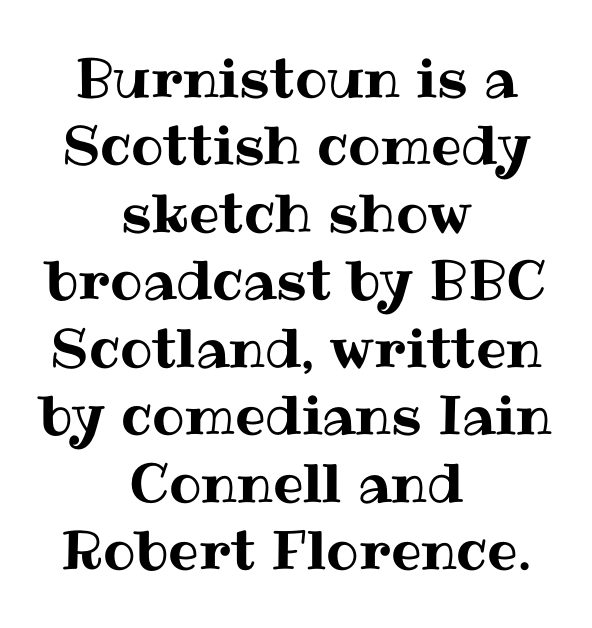
The passage shown is not underscored anywhere. This sample has the flowing, uneven cadence of proportional lettering. Horizontal bands of white between lines are of average thickness. The type sits square on the baseline with zero lean. The lines in this sample share a center point and differ in where they start and stop. The gaps between neighbouring characters are ordinary and unremarkable.
